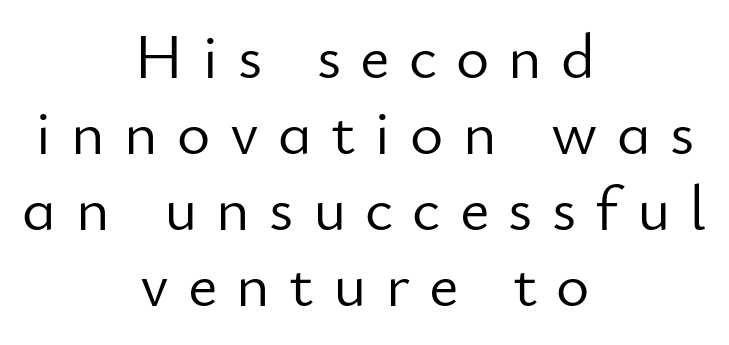
The image shows 64 px light sans-serif type, upright; set centered, line spacing 1.19x, unusually wide letter spacing (+0.3 em), not underlined; low stroke contrast and a small x-height.
